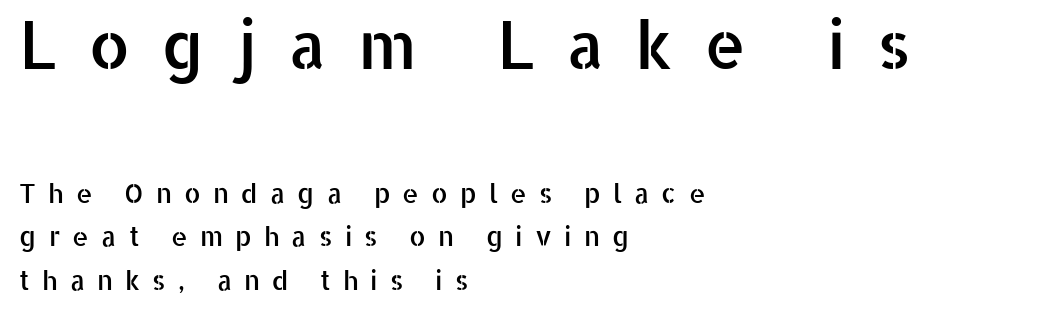
The image shows 66 px sans-serif type, upright; set left-aligned, normal line spacing (1.68x), unusually wide letter spacing (+0.47 em), not underlined; the first (top) block is 2.54x larger; low stroke contrast and a medium x-height.
